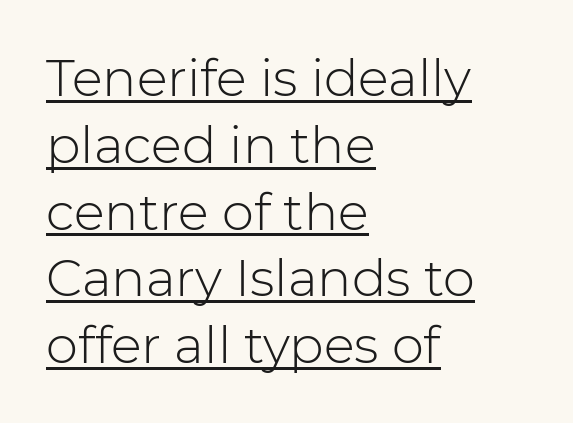
The image shows 51 px light sans-serif type, upright; set left-aligned, normal line spacing (1.31x), normal letter spacing, underlined; low stroke contrast and a medium x-height.
